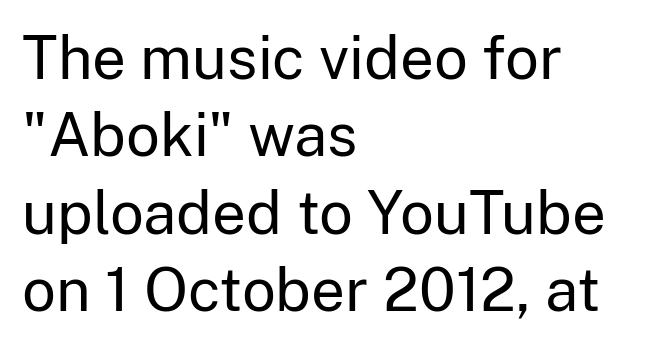
The image shows 60 px regular-weight sans-serif type, upright; set left-aligned, normal line spacing (1.29x), normal letter spacing, not underlined; low stroke contrast and a medium x-height.
